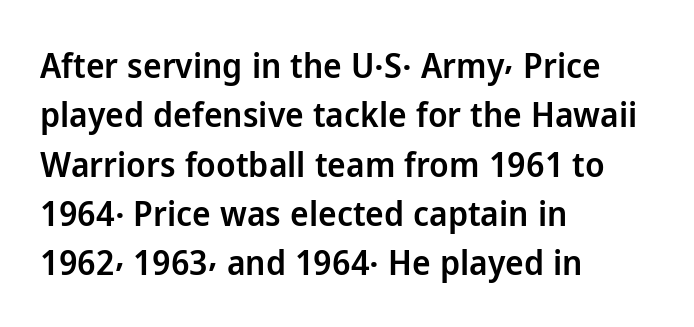
The image shows 35 px semibold sans-serif type, upright; set left-aligned, normal line spacing (1.41x), normal letter spacing, not underlined; low stroke contrast and a medium x-height.
